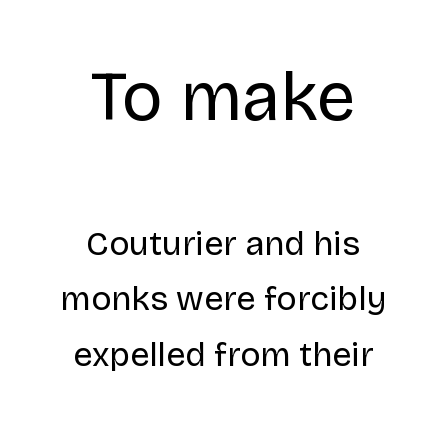
{"serif": "no", "italic": "no", "bold": "no", "weight": "regular", "width": "normal", "stroke_contrast": "low", "x_height": "large", "monospaced": "no", "underline": "no", "align": "center", "line_spacing": "normal", "line_spacing_ratio": 1.63, "letter_spacing": "normal", "letter_spacing_em": 0.0, "larger_block": "first", "size_ratio": 2.03, "glyph_px": 69}
